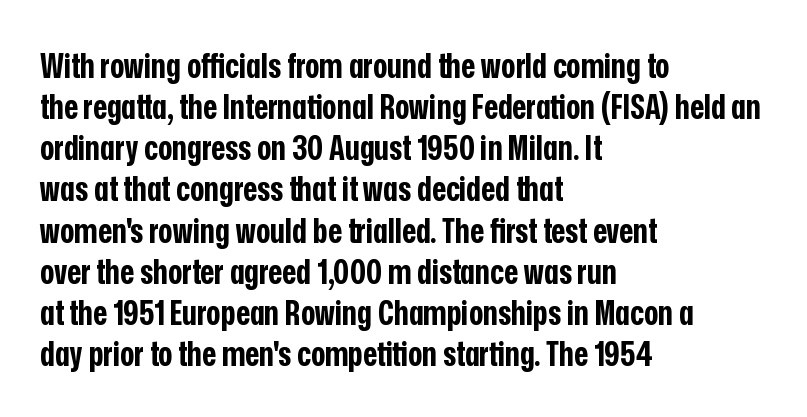
{"serif": "no", "italic": "no", "bold": "yes", "weight": "bold", "width": "condensed", "stroke_contrast": "low", "x_height": "medium", "monospaced": "no", "underline": "no", "align": "left", "line_spacing_ratio": 1.21, "letter_spacing": "normal", "letter_spacing_em": 0.0, "glyph_px": 34}
